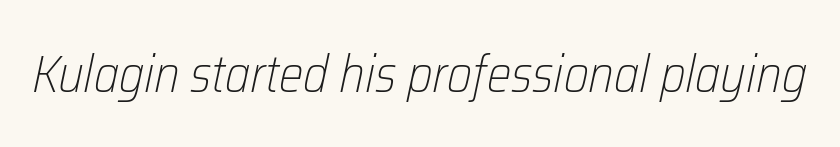
The image shows 52 px light, condensed type, italic (leaning right); set normal letter spacing, not underlined; low stroke contrast and a medium x-height.
